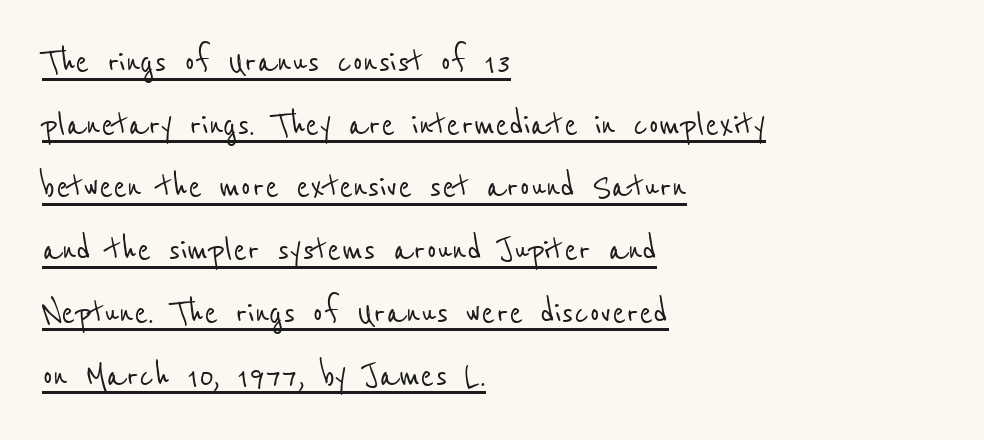
Q: Is the typeface a serif or a sans-serif typeface? A: Sans-serif.
Q: Is the text underlined? A: Yes.
Q: How is the paragraph aligned? A: Left-aligned.
Q: Is the spacing between letters normal or unusually wide? A: Normal.
Q: Is the spacing between lines tight, normal or loose? A: Normal.
Q: Width (condensed, normal, or wide)? A: Condensed.
Q: Stroke contrast? A: Low.
Q: x-height? A: Medium.
Q: Monospaced? A: No.
